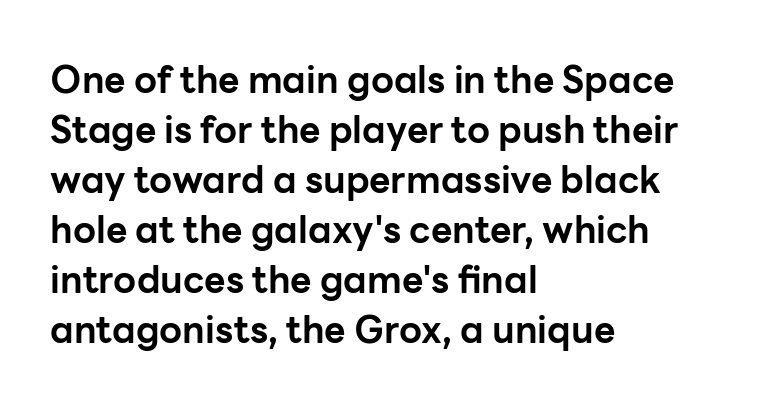
{"serif": "no", "italic": "no", "bold": "yes", "weight": "bold", "width": "normal", "stroke_contrast": "low", "x_height": "medium", "monospaced": "no", "underline": "no", "align": "left", "line_spacing": "normal", "line_spacing_ratio": 1.35, "letter_spacing": "normal", "letter_spacing_em": 0.0, "glyph_px": 37}
